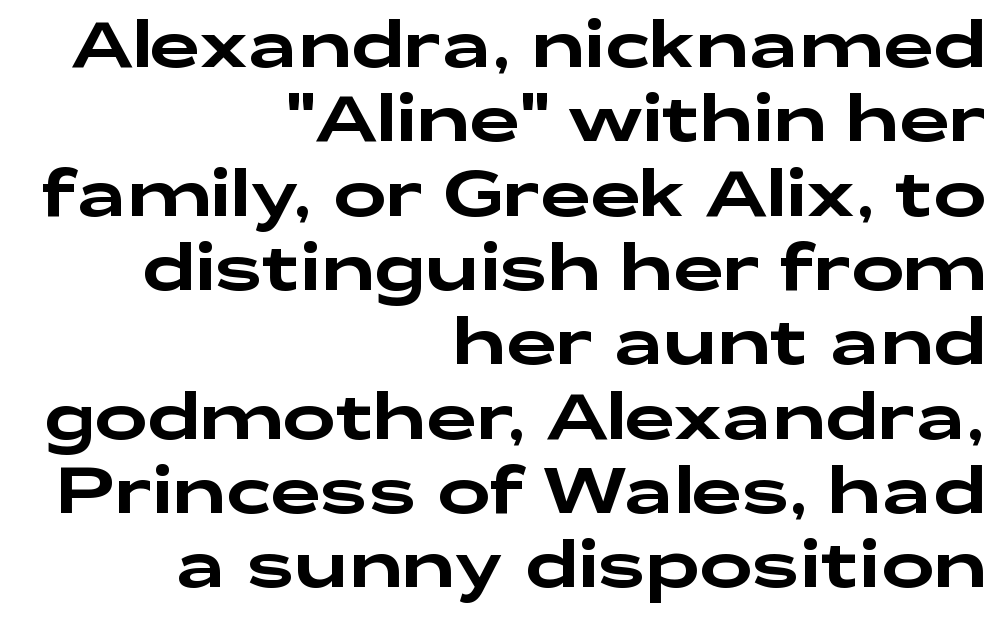
The image shows 63 px wide sans-serif type, upright; set right-aligned, line spacing 1.18x, normal letter spacing, not underlined; low stroke contrast and a medium x-height.
